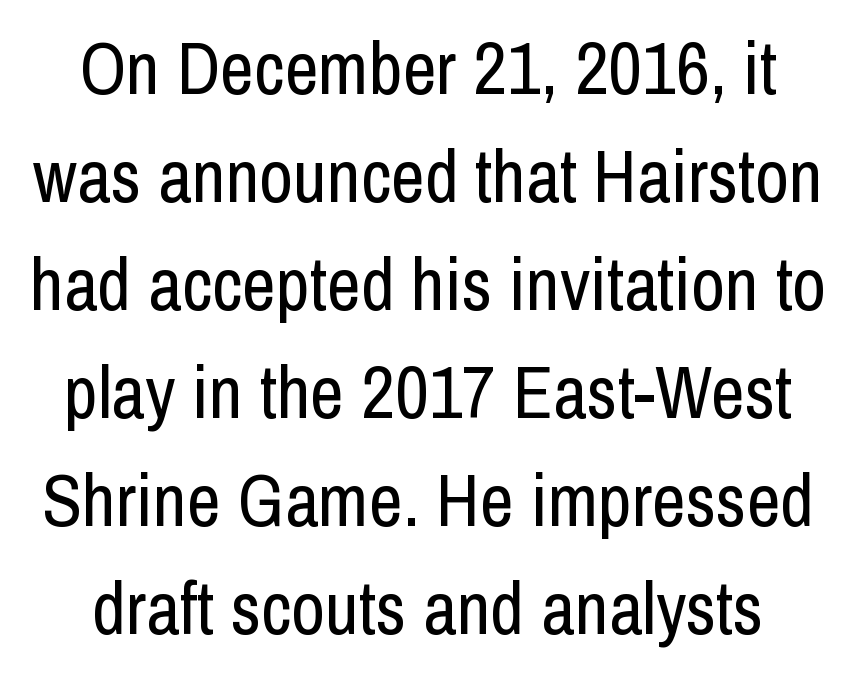
{"serif": "no", "italic": "no", "bold": "no", "weight": "regular", "width": "condensed", "stroke_contrast": "low", "x_height": "medium", "monospaced": "no", "underline": "no", "align": "center", "line_spacing": "normal", "line_spacing_ratio": 1.46, "letter_spacing": "normal", "letter_spacing_em": 0.0, "glyph_px": 74}
